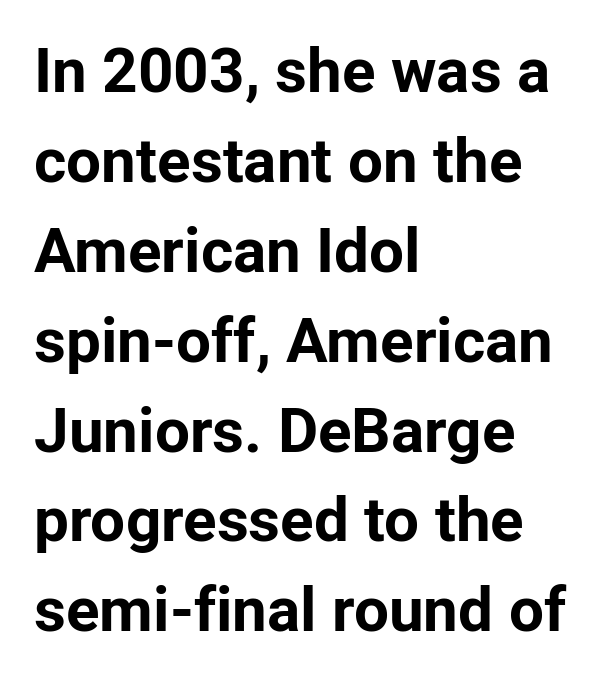
{"serif": "no", "italic": "no", "bold": "yes", "weight": "bold", "width": "normal", "stroke_contrast": "low", "x_height": "medium", "monospaced": "no", "underline": "no", "align": "left", "line_spacing": "normal", "line_spacing_ratio": 1.45, "letter_spacing": "normal", "letter_spacing_em": 0.0, "glyph_px": 62}
